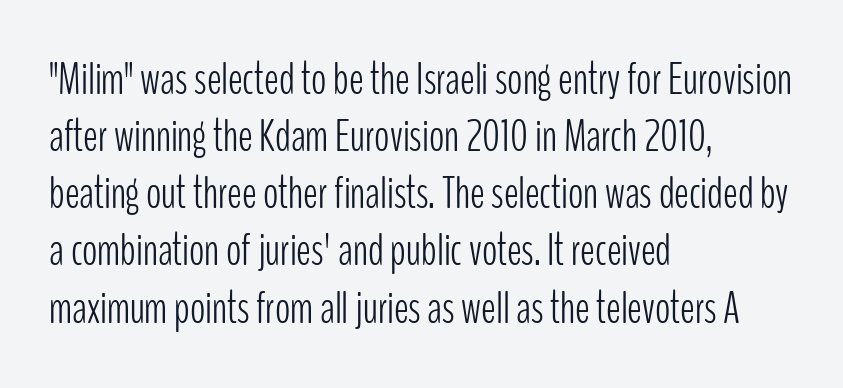
The image shows 45 px light, condensed sans-serif type, upright; set left-aligned, normal line spacing (1.27x), normal letter spacing, not underlined; low stroke contrast and a medium x-height.
